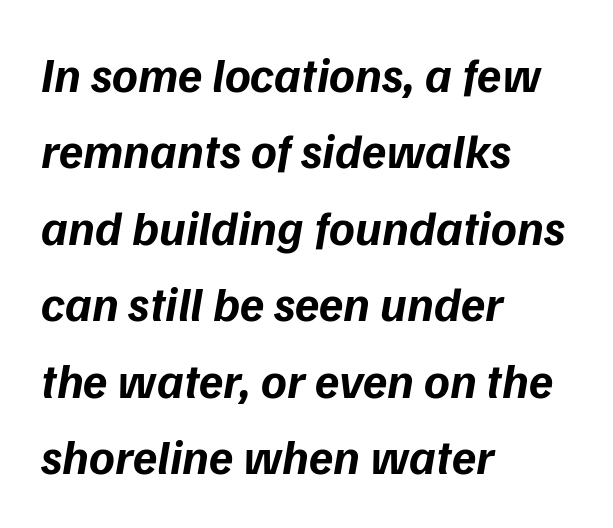
The specimen omits any rule beneath the text block's lines. The gaps between neighbouring characters are ordinary and unremarkable. Strokes here are thick enough to call this a true bold. Each letter keeps its own natural width here, so spacing adapts to shape. The compositor pushed each line to the left boundary.
